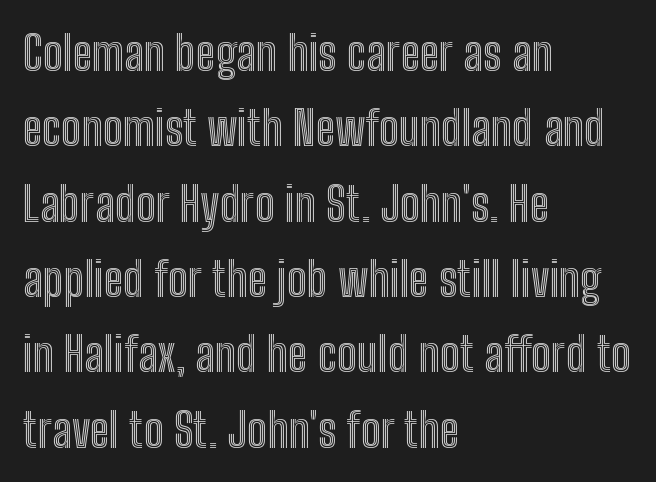
The image shows 48 px condensed type, upright; set left-aligned, normal line spacing (1.57x), normal letter spacing, not underlined; a medium x-height.
